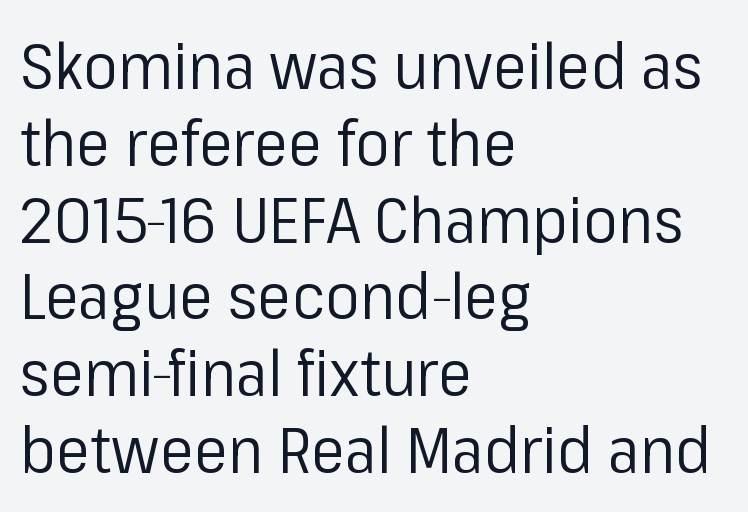
Q: Is the text bold? A: No.
Q: Is the text italic (slanted)? A: No, it is upright.
Q: Is the typeface a serif or a sans-serif typeface? A: Sans-serif.
Q: Is the text underlined? A: No.
Q: How is the paragraph aligned? A: Left-aligned.
Q: Is the spacing between letters normal or unusually wide? A: Normal.
Q: Width (condensed, normal, or wide)? A: Normal.
Q: Stroke contrast? A: Low.
Q: x-height? A: Medium.
Q: Monospaced? A: No.
